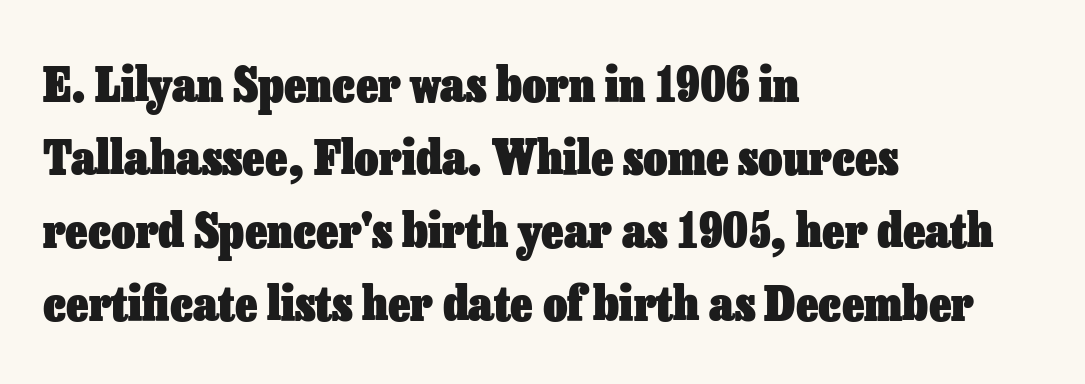
The image shows 47 px heavy type, upright; set left-aligned, normal line spacing (1.55x), normal letter spacing, not underlined; low stroke contrast and a medium x-height.
